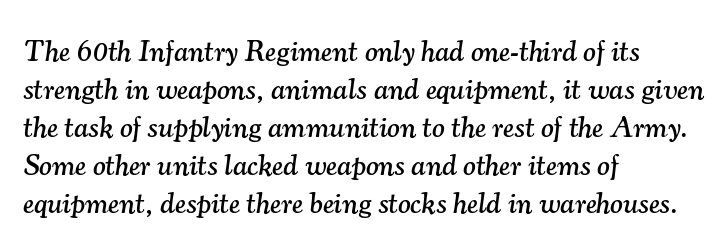
Q: Is the text italic (slanted)? A: Yes, it leans right by about 7 degrees.
Q: Is the typeface a serif or a sans-serif typeface? A: Serif.
Q: Is the text underlined? A: No.
Q: How is the paragraph aligned? A: Left-aligned.
Q: Is the spacing between letters normal or unusually wide? A: Normal.
Q: Is the spacing between lines tight, normal or loose? A: Normal.
Q: Width (condensed, normal, or wide)? A: Normal.
Q: Stroke contrast? A: Medium.
Q: x-height? A: Small.
Q: Monospaced? A: No.
